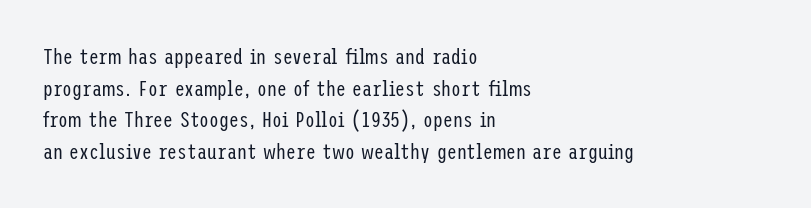
{"italic": "no", "bold": "no", "underline": "no", "align": "left", "line_spacing": "normal", "line_spacing_ratio": 1.44, "letter_spacing": "normal", "letter_spacing_em": 0.0, "glyph_px": 22}
